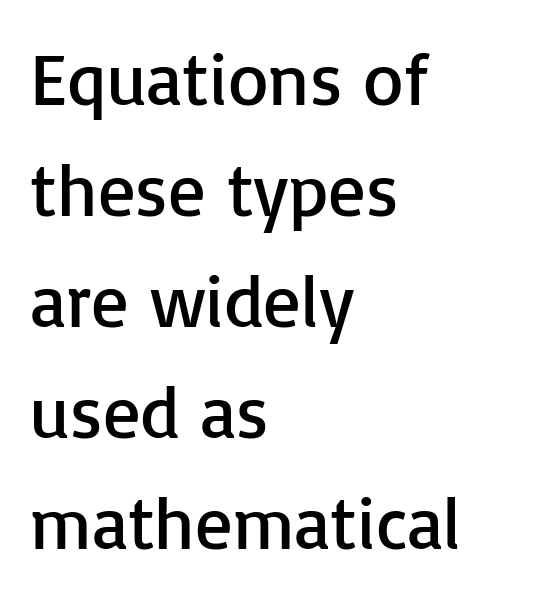
The image shows 74 px regular-weight sans-serif type, upright; set left-aligned, normal line spacing (1.5x), normal letter spacing, not underlined; low stroke contrast and a medium x-height.
